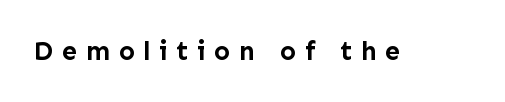
The image shows 27 px bold type, upright; set unusually wide letter spacing (+0.31 em), not underlined.
